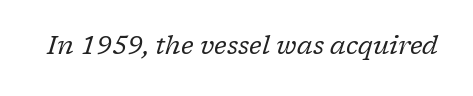
Q: Is the text bold? A: No.
Q: Is the text italic (slanted)? A: Yes, it leans right by about 17 degrees.
Q: Is the text underlined? A: No.
Q: Is the spacing between letters normal or unusually wide? A: Normal.
